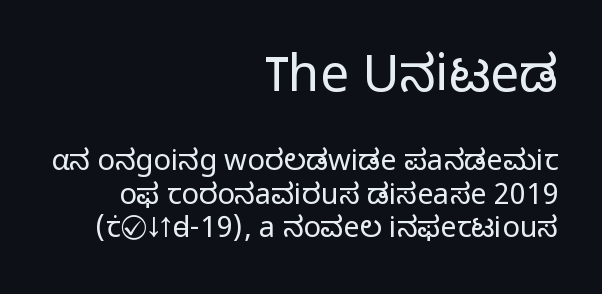
The image shows 51 px light sans-serif type, upright; set right-aligned, tight line spacing (1.15x), normal letter spacing, not underlined; the first (top) block is 1.76x larger; low stroke contrast and a medium x-height.
